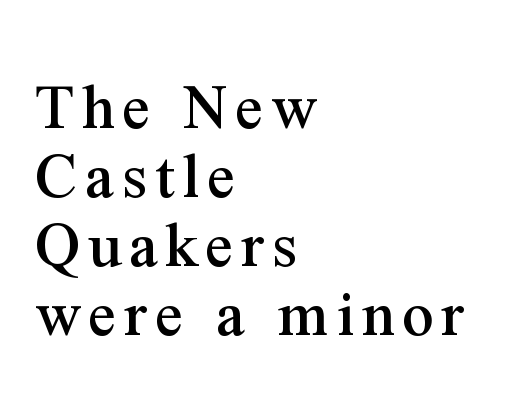
The specimen reads as upright at a glance. This rendering uses left alignment, leaving the right contour irregular. Is there much room between lines? No — they nearly touch. Bare-footed words on every line. Spacing verdict: proportional, widths tailored to each character. This sample uses a serif face.
